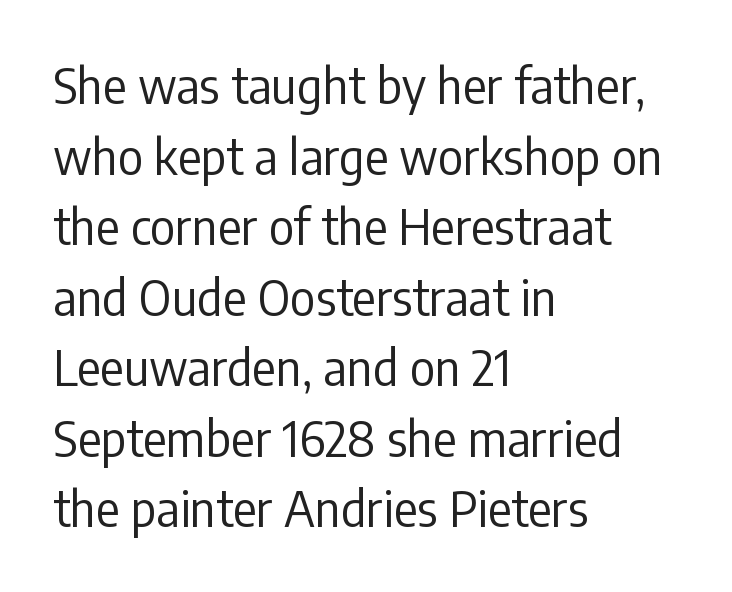
{"serif": "no", "italic": "no", "bold": "no", "weight": "regular", "width": "condensed", "stroke_contrast": "low", "x_height": "medium", "monospaced": "no", "underline": "no", "align": "left", "line_spacing": "normal", "line_spacing_ratio": 1.44, "letter_spacing": "normal", "letter_spacing_em": 0.0, "glyph_px": 49}
